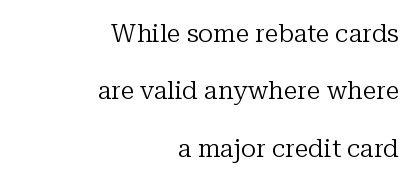
The image shows 25 px text type, upright; set right-aligned, loose line spacing (2.3x), normal letter spacing, not underlined.
